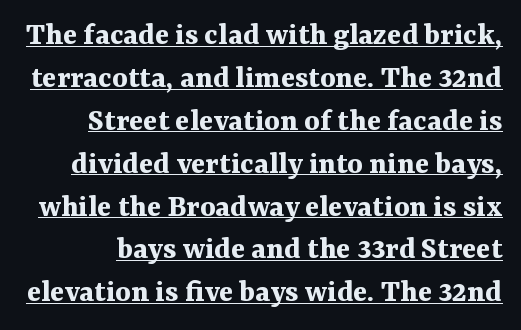
{"serif": "yes", "italic": "no", "bold": "yes", "weight": "bold", "width": "normal", "stroke_contrast": "medium", "x_height": "medium", "monospaced": "no", "underline": "yes", "line_spacing": "normal", "line_spacing_ratio": 1.3, "letter_spacing": "normal", "letter_spacing_em": 0.0, "glyph_px": 33}
